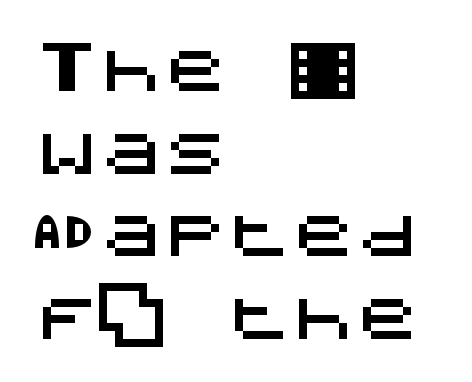
Q: Is the text italic (slanted)? A: No, it is upright.
Q: Is the typeface a serif or a sans-serif typeface? A: Sans-serif.
Q: Is the text underlined? A: No.
Q: How is the paragraph aligned? A: Left-aligned.
Q: Is the spacing between letters normal or unusually wide? A: Normal.
Q: Is the spacing between lines tight, normal or loose? A: Normal.
Q: Width (condensed, normal, or wide)? A: Normal.
Q: Stroke contrast? A: Medium.
Q: x-height? A: Large.
